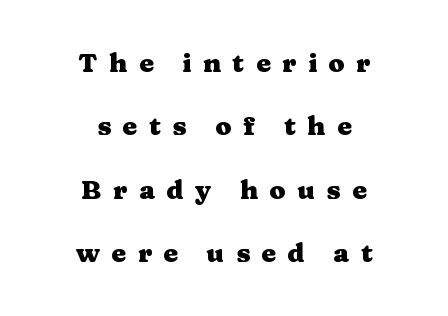
The lines are quadded center. A typesetter would mark this as roman, not italic. The horizontal fit of the characters is loose and conspicuously gappy. Has an underline been added? It has not. On the weight axis this lands at bold, roughly 700. Compared with typical paragraphs, the rows here are farther apart.
